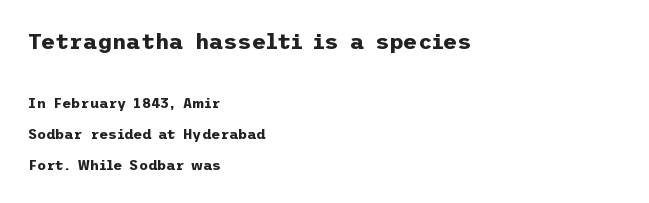
The image shows 22 px bold type, upright; set left-aligned, loose line spacing (2.23x), normal letter spacing, not underlined; the first (top) block is 1.57x larger.
